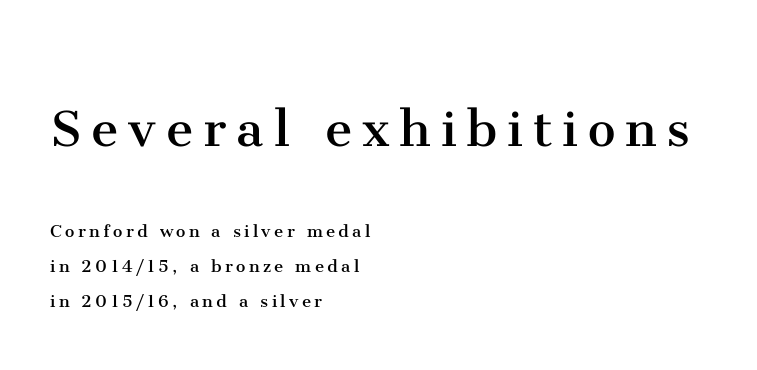
A classic flush-left, rag-right setting is used for this passage. Tall strokes in this sample are plumb rather than angled. This layout puts the oversized block above and the modest block below. You can tell from the footed stems that serif type was used. In terms of leading, this rendering sits right in the middle.
